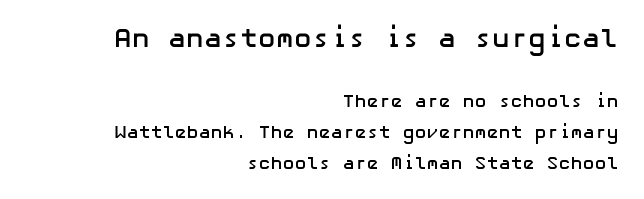
A roman cut, with each character standing at attention. The passage shown has conventional tracking throughout. You get the large type first, then a drop to smaller type. Honestly, there is no underline to notice here at all. The passage is arranged like a letterhead date or caption credit — flush right. Does the weight exceed regular? Yes, all the way to bold.
